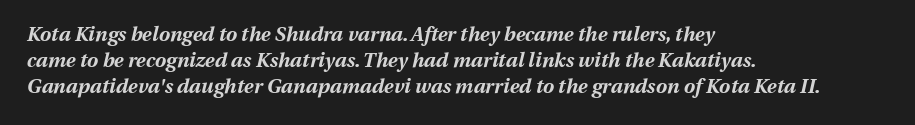
The image shows 20 px bold type, italic (leaning right); set left-aligned, normal line spacing (1.31x), normal letter spacing, not underlined.
